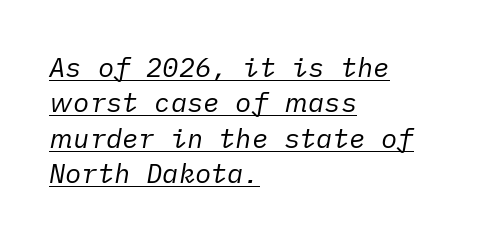
The image shows 27 px text type, italic (leaning right); set left-aligned, normal line spacing (1.31x), normal letter spacing, underlined.
